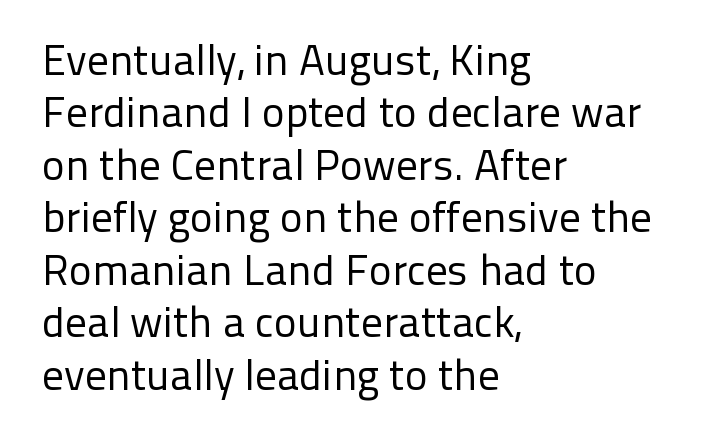
{"serif": "no", "italic": "no", "bold": "no", "weight": "regular", "width": "normal", "stroke_contrast": "low", "x_height": "medium", "monospaced": "no", "underline": "no", "align": "left", "line_spacing_ratio": 1.22, "letter_spacing": "normal", "letter_spacing_em": 0.0, "glyph_px": 43}
